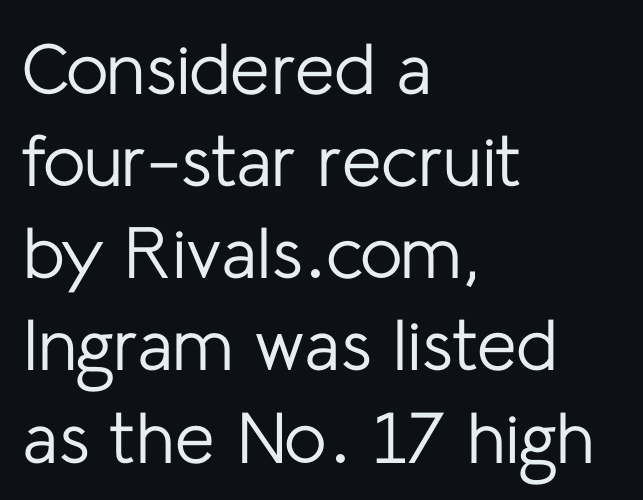
Q: Is the text bold? A: No.
Q: Is the text italic (slanted)? A: No, it is upright.
Q: Is the typeface a serif or a sans-serif typeface? A: Sans-serif.
Q: Is the text underlined? A: No.
Q: How is the paragraph aligned? A: Left-aligned.
Q: Is the spacing between letters normal or unusually wide? A: Normal.
Q: Is the spacing between lines tight, normal or loose? A: Normal.
Q: Width (condensed, normal, or wide)? A: Normal.
Q: Stroke contrast? A: Low.
Q: x-height? A: Medium.
Q: Monospaced? A: No.
